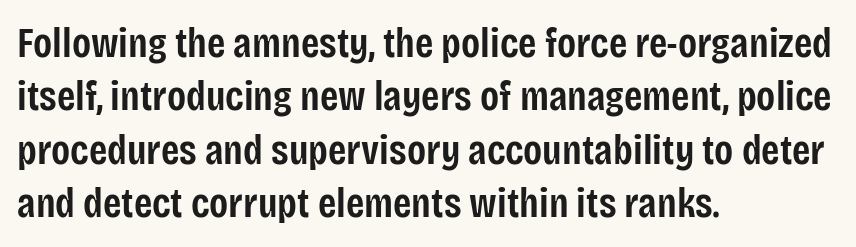
{"serif": "no", "italic": "no", "bold": "semi", "weight": "semibold", "width": "condensed", "stroke_contrast": "low", "x_height": "large", "monospaced": "no", "underline": "no", "align": "left", "line_spacing": "normal", "line_spacing_ratio": 1.27, "letter_spacing": "normal", "letter_spacing_em": 0.0, "glyph_px": 42}
